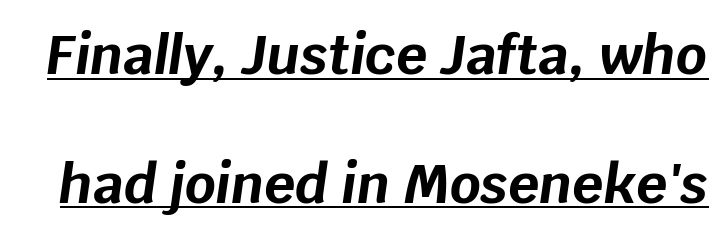
Q: Is the text bold? A: Yes.
Q: Is the text italic (slanted)? A: Yes, it leans right by about 8 degrees.
Q: Is the text underlined? A: Yes.
Q: Is the spacing between letters normal or unusually wide? A: Normal.
Q: Is the spacing between lines tight, normal or loose? A: Loose.
Q: Width (condensed, normal, or wide)? A: Normal.
Q: Stroke contrast? A: Low.
Q: x-height? A: Large.
Q: Monospaced? A: No.
